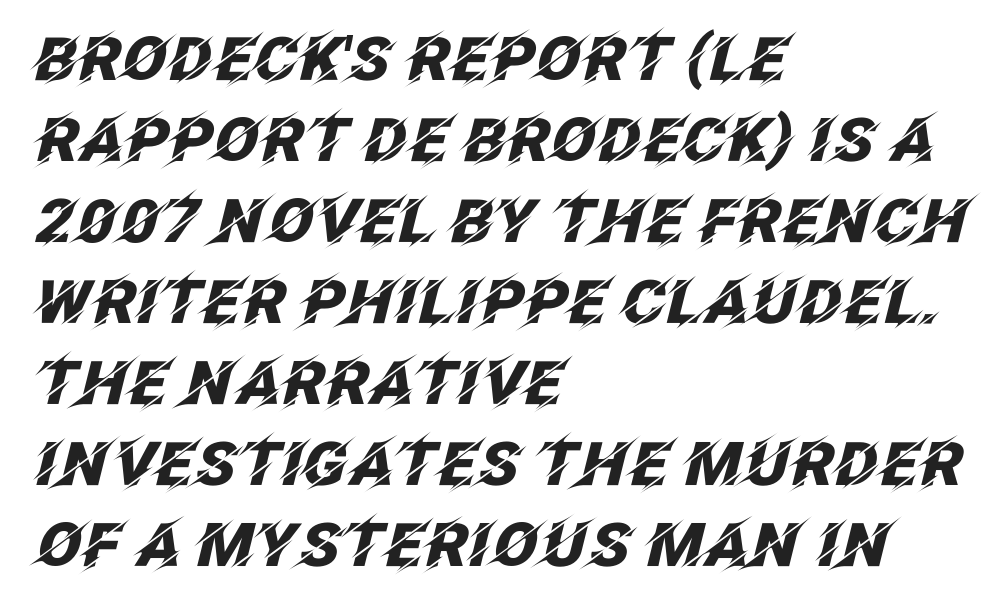
{"italic": "yes", "lean": "right", "slant_degrees": 12, "bold": "yes", "weight": "heavy", "width": "normal", "stroke_contrast": "low", "x_height": "large", "monospaced": "no", "underline": "no", "align": "left", "line_spacing": "normal", "line_spacing_ratio": 1.35, "letter_spacing": "normal", "letter_spacing_em": 0.0, "glyph_px": 60}
